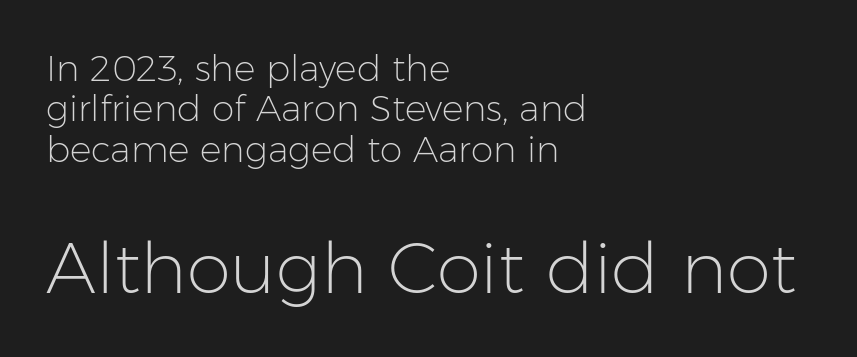
This is not heavy type; no bold has been used. Is there much room between lines? No — they nearly touch. Size contrast runs from small at the top to large at the bottom. Tall strokes in this sample are plumb rather than angled. This rendering leaves character spacing at its baseline value.
